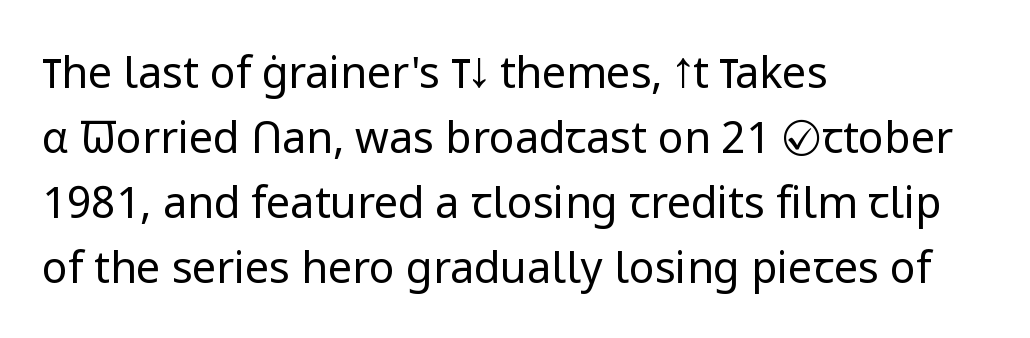
{"serif": "no", "italic": "no", "bold": "no", "weight": "regular", "width": "normal", "stroke_contrast": "low", "x_height": "medium", "monospaced": "no", "underline": "no", "align": "left", "line_spacing": "normal", "line_spacing_ratio": 1.51, "letter_spacing": "normal", "letter_spacing_em": 0.0, "glyph_px": 43}
